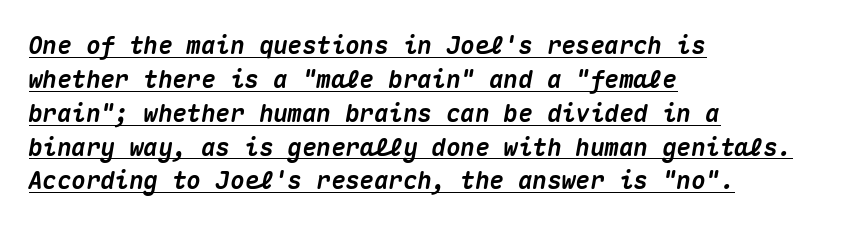
Q: Is the text bold? A: Yes.
Q: Is the text italic (slanted)? A: Yes, it leans right by about 10 degrees.
Q: Is the text underlined? A: Yes.
Q: How is the paragraph aligned? A: Left-aligned.
Q: Is the spacing between letters normal or unusually wide? A: Normal.
Q: Is the spacing between lines tight, normal or loose? A: Normal.
